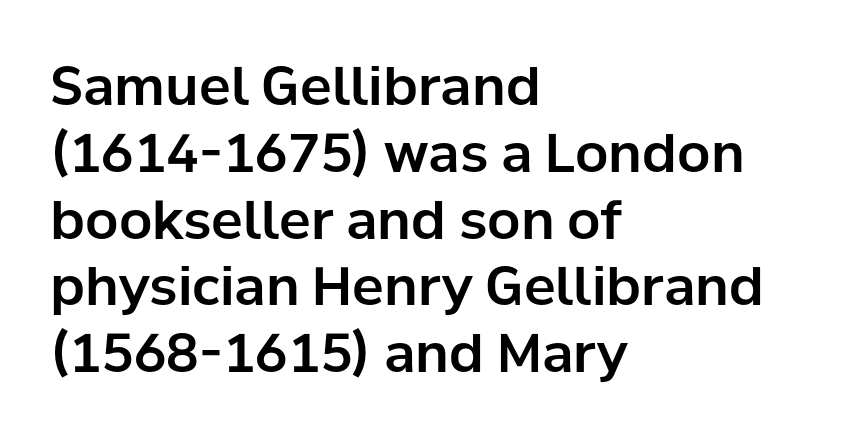
The image shows 53 px sans-serif type, upright; set left-aligned, normal line spacing (1.26x), normal letter spacing, not underlined; low stroke contrast and a medium x-height.
